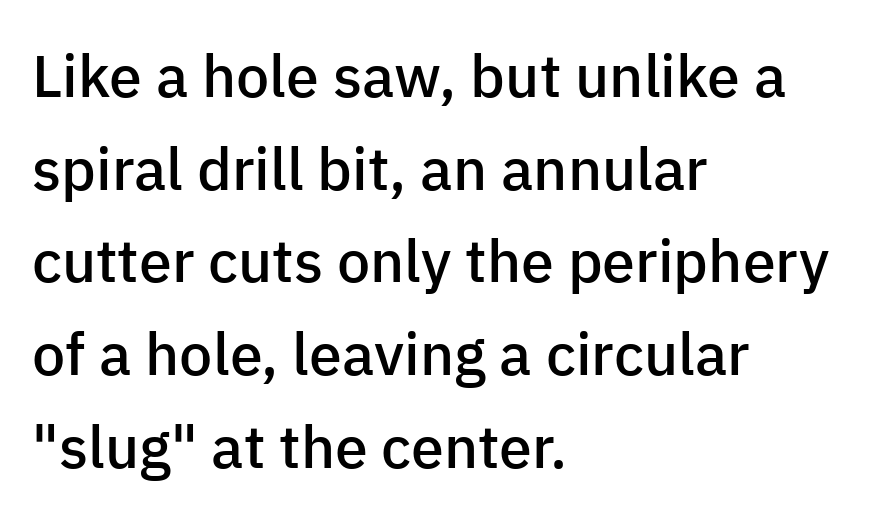
The image shows 59 px semibold sans-serif type, upright; set left-aligned, normal line spacing (1.57x), normal letter spacing, not underlined; low stroke contrast and a medium x-height.
